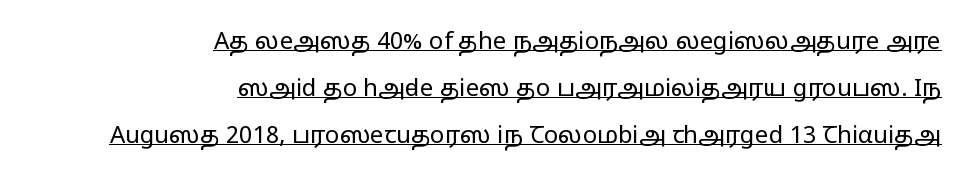
Q: Is the text bold? A: No.
Q: Is the text italic (slanted)? A: No, it is upright.
Q: Is the text underlined? A: Yes.
Q: How is the paragraph aligned? A: Right-aligned.
Q: Is the spacing between letters normal or unusually wide? A: Normal.
Q: Is the spacing between lines tight, normal or loose? A: Loose.
